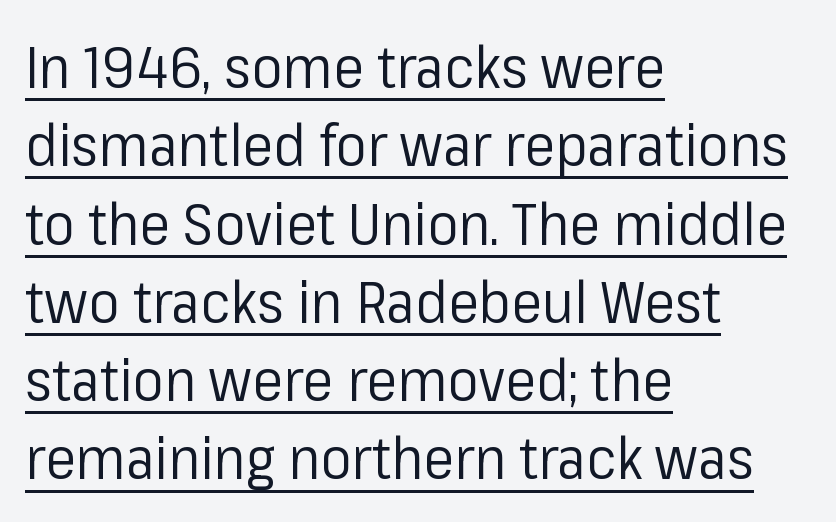
Q: Is the text bold? A: No.
Q: Is the text italic (slanted)? A: No, it is upright.
Q: Is the typeface a serif or a sans-serif typeface? A: Sans-serif.
Q: Is the text underlined? A: Yes.
Q: How is the paragraph aligned? A: Left-aligned.
Q: Is the spacing between letters normal or unusually wide? A: Normal.
Q: Is the spacing between lines tight, normal or loose? A: Normal.
Q: Width (condensed, normal, or wide)? A: Normal.
Q: Stroke contrast? A: Low.
Q: x-height? A: Medium.
Q: Monospaced? A: No.
